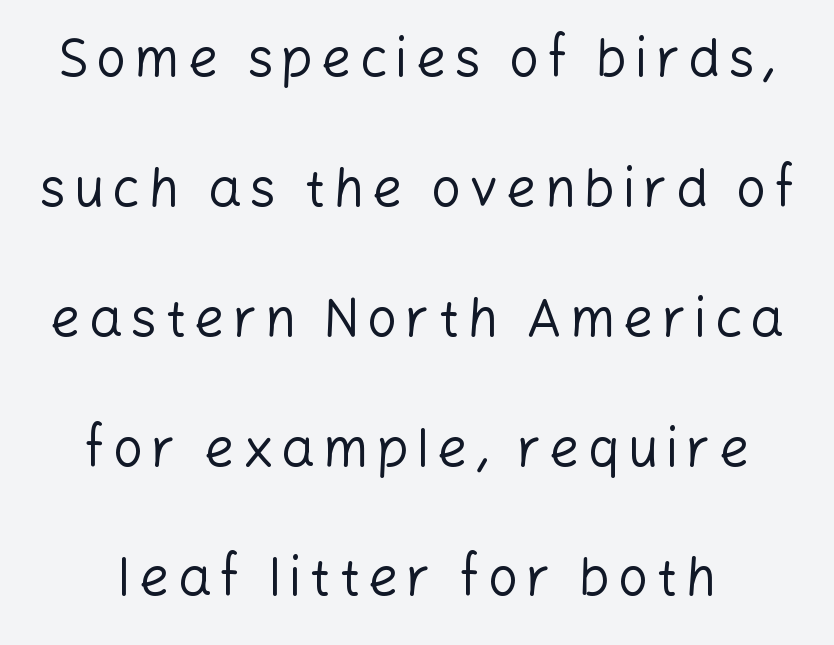
{"serif": "no", "italic": "no", "bold": "no", "weight": "regular", "width": "normal", "stroke_contrast": "low", "x_height": "medium", "monospaced": "no", "underline": "no", "align": "center", "line_spacing": "loose", "line_spacing_ratio": 2.45, "glyph_px": 53}
